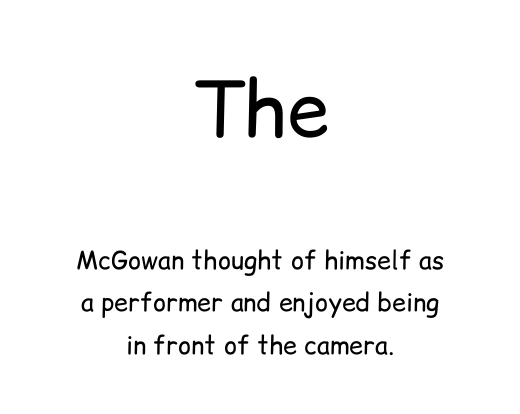
Which of the two is more prominent by size? The first, at the top. Stroke terminals: plain, sans-serif. The weight would be labelled regular, book, light, or lighter still. Leading: standard. Letter spacing: default. This sample uses an upright cut, with every glyph sitting square on the baseline.
